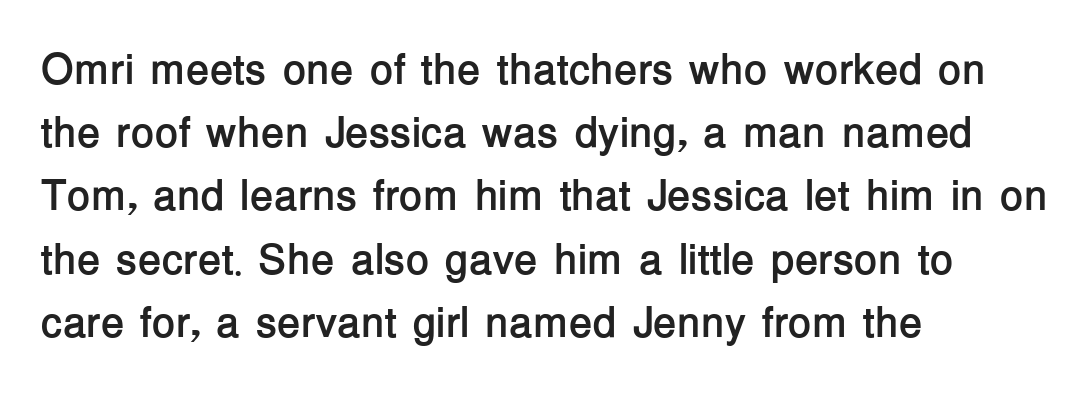
{"serif": "no", "italic": "no", "bold": "yes", "weight": "semibold", "width": "normal", "stroke_contrast": "low", "x_height": "medium", "monospaced": "no", "underline": "no", "align": "left", "line_spacing": "normal", "line_spacing_ratio": 1.47, "letter_spacing": "normal", "letter_spacing_em": 0.0, "glyph_px": 43}
